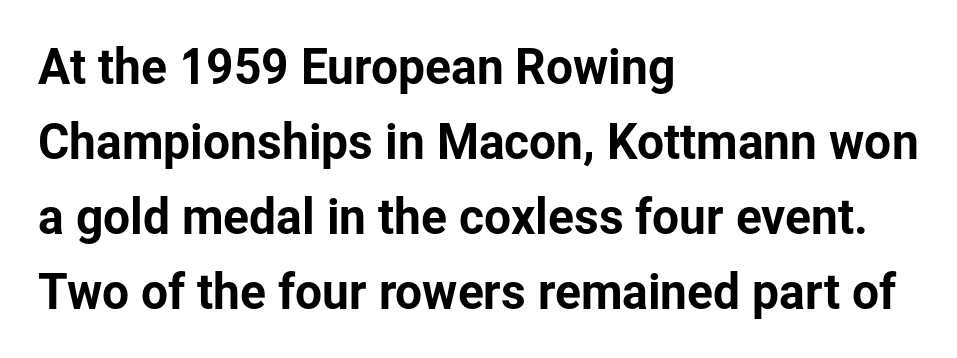
{"serif": "no", "italic": "no", "width": "normal", "stroke_contrast": "low", "x_height": "medium", "monospaced": "no", "underline": "no", "align": "left", "line_spacing": "normal", "line_spacing_ratio": 1.56, "letter_spacing": "normal", "letter_spacing_em": 0.0, "glyph_px": 48}
